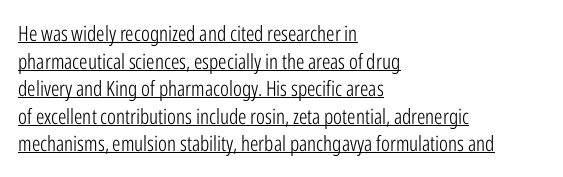
{"italic": "no", "bold": "no", "underline": "yes", "align": "left", "line_spacing": "normal", "line_spacing_ratio": 1.31, "letter_spacing": "normal", "letter_spacing_em": 0.0, "glyph_px": 21}
